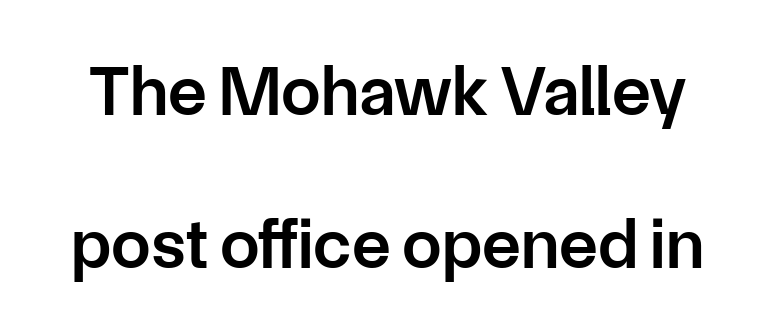
The image shows 71 px semibold sans-serif type, upright; set loose line spacing (2.15x), normal letter spacing, not underlined; low stroke contrast and a medium x-height.
